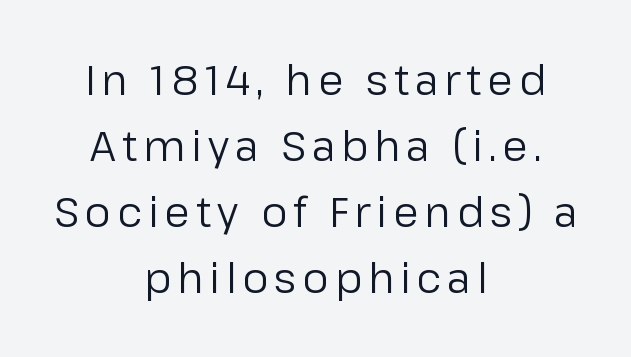
Q: Is the text bold? A: No.
Q: Is the text italic (slanted)? A: No, it is upright.
Q: Is the typeface a serif or a sans-serif typeface? A: Sans-serif.
Q: Is the text underlined? A: No.
Q: How is the paragraph aligned? A: Centered.
Q: Is the spacing between lines tight, normal or loose? A: Normal.
Q: Width (condensed, normal, or wide)? A: Normal.
Q: Stroke contrast? A: Low.
Q: x-height? A: Medium.
Q: Monospaced? A: No.
